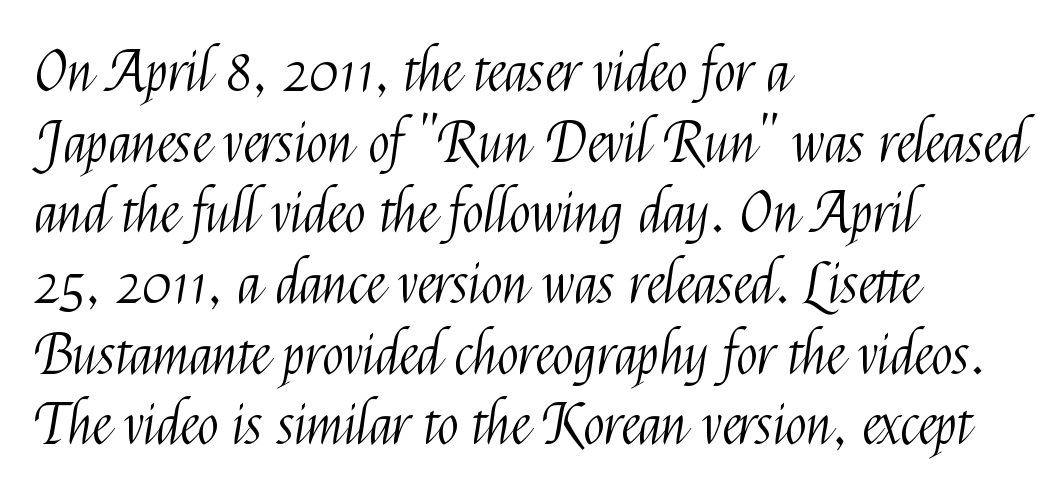
This reads as an unemphasized weight, regular at the heaviest. Layout note: lines flush left. Proportional: the letters do not fall into vertical columns. Descenders hang freely into open space. The designer went with a sans here, leaving each stem footless. Here the glyphs are tracked normally, forming tight word shapes.
